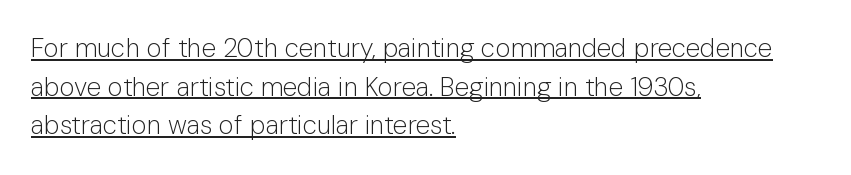
Q: Is the text bold? A: No.
Q: Is the text italic (slanted)? A: No, it is upright.
Q: Is the text underlined? A: Yes.
Q: How is the paragraph aligned? A: Left-aligned.
Q: Is the spacing between letters normal or unusually wide? A: Normal.
Q: Is the spacing between lines tight, normal or loose? A: Normal.
